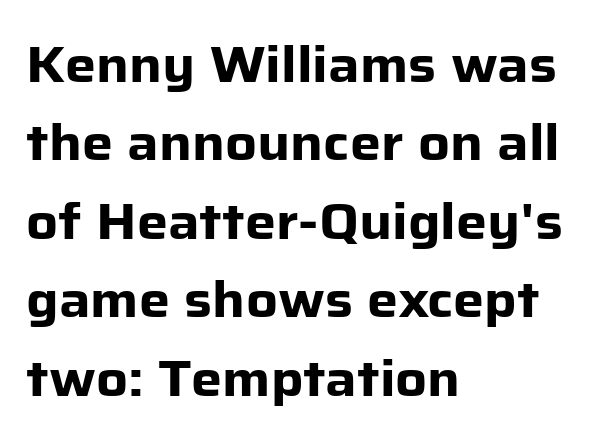
The image shows 49 px heavy sans-serif type, upright; set left-aligned, normal line spacing (1.6x), normal letter spacing, not underlined; low stroke contrast and a medium x-height.
